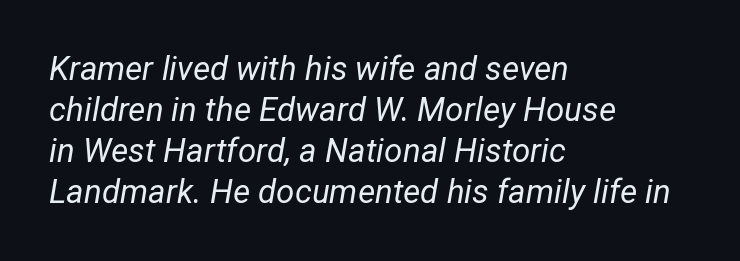
Q: Is the text bold? A: No.
Q: Is the text italic (slanted)? A: Yes, it leans right by about 12 degrees.
Q: Is the text underlined? A: No.
Q: How is the paragraph aligned? A: Left-aligned.
Q: Is the spacing between letters normal or unusually wide? A: Normal.
Q: Width (condensed, normal, or wide)? A: Normal.
Q: Stroke contrast? A: Low.
Q: x-height? A: Medium.
Q: Monospaced? A: No.
